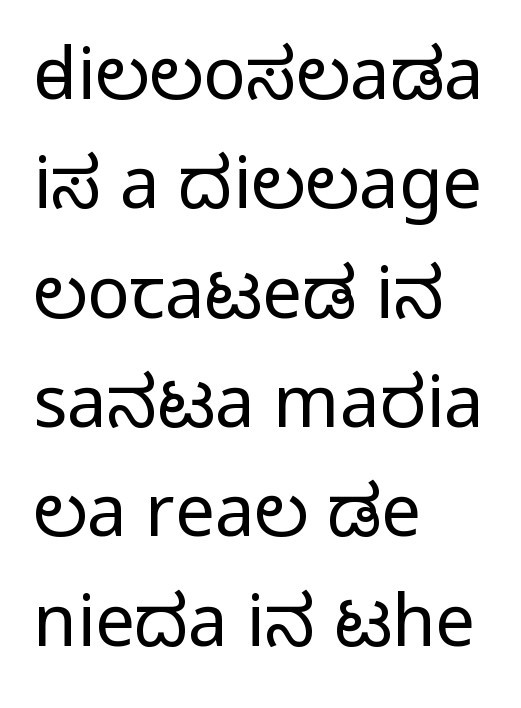
The typography opts for an upright posture over an oblique one. Underlining? Definitely not there. The typesetter chose a ragged-right arrangement here. The weight tops out at a normal text grade. Does the leading feel generous? No, just average.
